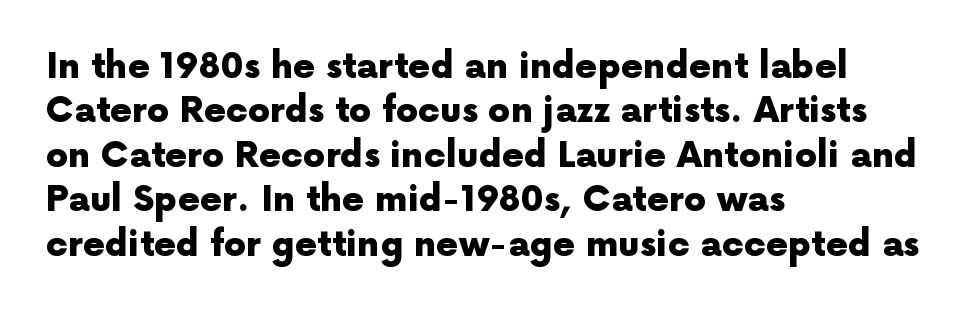
Short and long lines alike share a common starting point at left. Tracking value appears to be zero — textbook default spacing. If you drew a line through each stem, it would be perfectly vertical. On the weight axis this lands at bold, roughly 700. The passage shown is typed in a proportional face where columns would drift.
